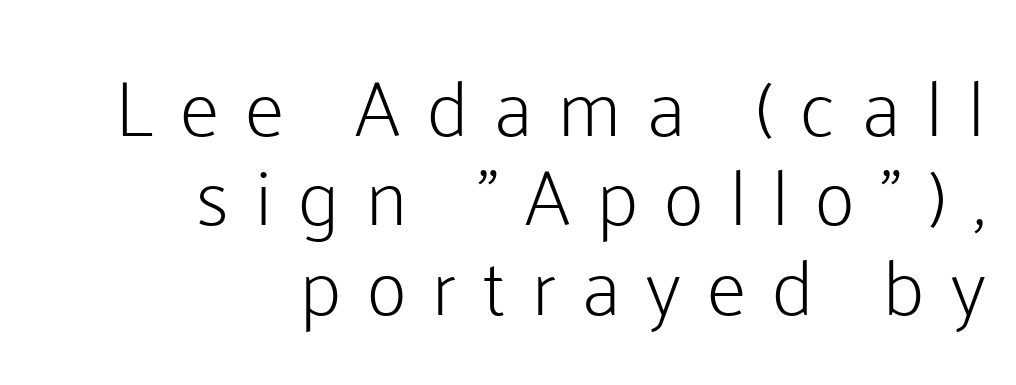
{"serif": "no", "italic": "no", "bold": "no", "weight": "light", "width": "normal", "stroke_contrast": "low", "x_height": "medium", "monospaced": "no", "underline": "no", "align": "right", "line_spacing": "tight", "line_spacing_ratio": 1.13, "letter_spacing": "wide", "letter_spacing_em": 0.33, "glyph_px": 79}
